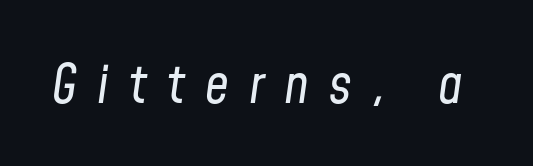
Q: Is the text bold? A: No.
Q: Is the text italic (slanted)? A: Yes, it leans right by about 8 degrees.
Q: Is the text underlined? A: No.
Q: Is the spacing between letters normal or unusually wide? A: Unusually wide.
Q: Width (condensed, normal, or wide)? A: Condensed.
Q: Stroke contrast? A: Low.
Q: x-height? A: Medium.
Q: Monospaced? A: No.
